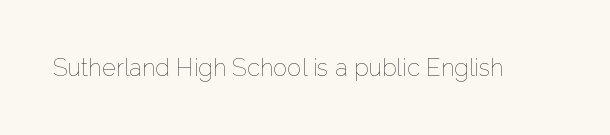
Q: Is the text bold? A: No.
Q: Is the text italic (slanted)? A: No, it is upright.
Q: Is the text underlined? A: No.
Q: Is the spacing between letters normal or unusually wide? A: Normal.
